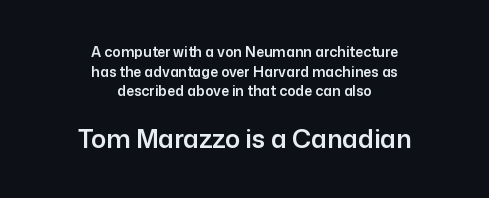
The image shows 25 px text type, upright; set centered, normal line spacing (1.41x), normal letter spacing, not underlined; the second (bottom) block is 1.79x larger.
